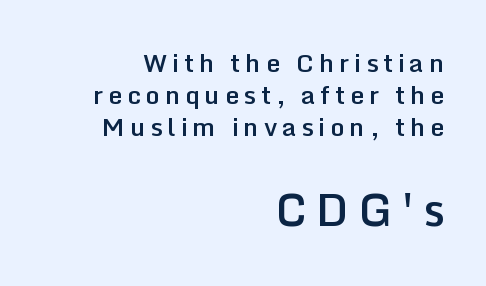
{"serif": "no", "italic": "no", "bold": "semi", "weight": "semibold", "width": "normal", "stroke_contrast": "low", "x_height": "medium", "monospaced": "no", "underline": "no", "align": "right", "line_spacing": "normal", "line_spacing_ratio": 1.28, "letter_spacing": "wide", "letter_spacing_em": 0.2, "larger_block": "second", "size_ratio": 1.76, "glyph_px": 44}
